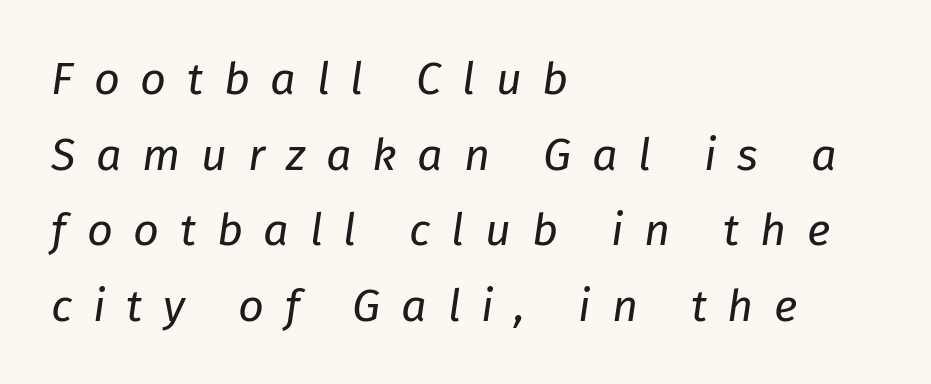
{"italic": "yes", "lean": "right", "slant_degrees": 8, "bold": "no", "weight": "regular", "width": "normal", "stroke_contrast": "low", "x_height": "medium", "monospaced": "no", "underline": "no", "align": "left", "line_spacing": "normal", "line_spacing_ratio": 1.68, "letter_spacing": "wide", "letter_spacing_em": 0.46, "glyph_px": 45}
